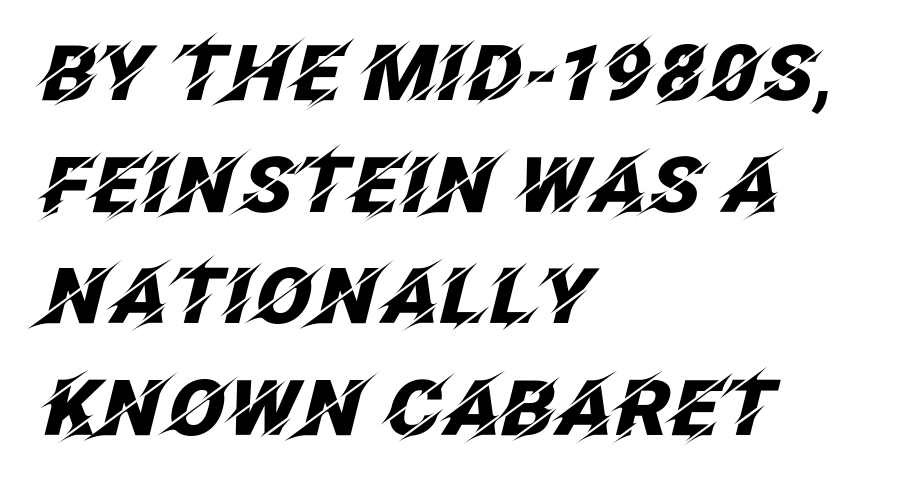
{"italic": "yes", "lean": "right", "slant_degrees": 12, "bold": "yes", "weight": "heavy", "width": "normal", "stroke_contrast": "low", "x_height": "large", "monospaced": "no", "underline": "no", "align": "left", "line_spacing": "normal", "line_spacing_ratio": 1.45, "letter_spacing": "normal", "letter_spacing_em": 0.0, "glyph_px": 77}
